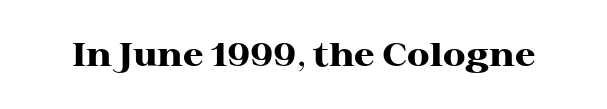
Q: Is the text bold? A: Yes.
Q: Is the text italic (slanted)? A: No, it is upright.
Q: Is the typeface a serif or a sans-serif typeface? A: Serif.
Q: Is the text underlined? A: No.
Q: Is the spacing between letters normal or unusually wide? A: Normal.
Q: Width (condensed, normal, or wide)? A: Wide.
Q: Stroke contrast? A: High.
Q: x-height? A: Medium.
Q: Monospaced? A: No.
